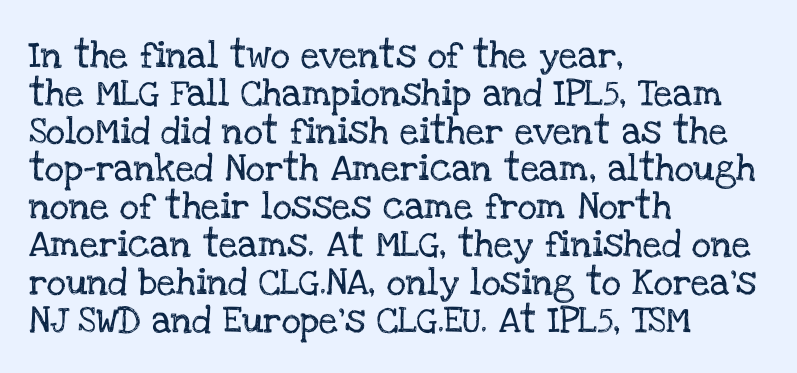
Q: Is the text italic (slanted)? A: No, it is upright.
Q: Is the text underlined? A: No.
Q: How is the paragraph aligned? A: Left-aligned.
Q: Is the spacing between letters normal or unusually wide? A: Normal.
Q: Is the spacing between lines tight, normal or loose? A: Normal.
